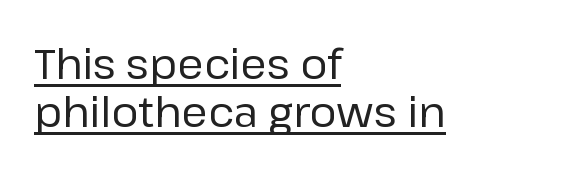
Between one letter and the next there's only the usual sliver of space. Note the varied advance widths — an 'i' is clearly narrower than an 'm'. A sans-serif font was chosen for this passage. When letters stand straight like this, we call the style roman or upright.
